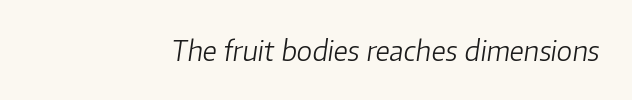
{"italic": "yes", "lean": "right", "slant_degrees": 8, "bold": "no", "weight": "light", "width": "normal", "stroke_contrast": "low", "x_height": "medium", "monospaced": "no", "underline": "no", "letter_spacing": "normal", "letter_spacing_em": 0.0, "glyph_px": 28}
